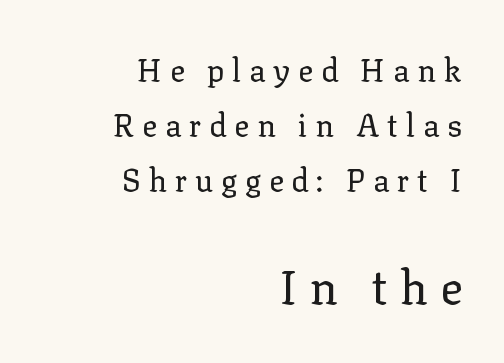
{"serif": "yes", "italic": "no", "bold": "no", "weight": "regular", "width": "normal", "stroke_contrast": "low", "x_height": "medium", "monospaced": "no", "underline": "no", "align": "right", "line_spacing_ratio": 1.78, "letter_spacing": "wide", "letter_spacing_em": 0.25, "larger_block": "second", "size_ratio": 1.52, "glyph_px": 47}
